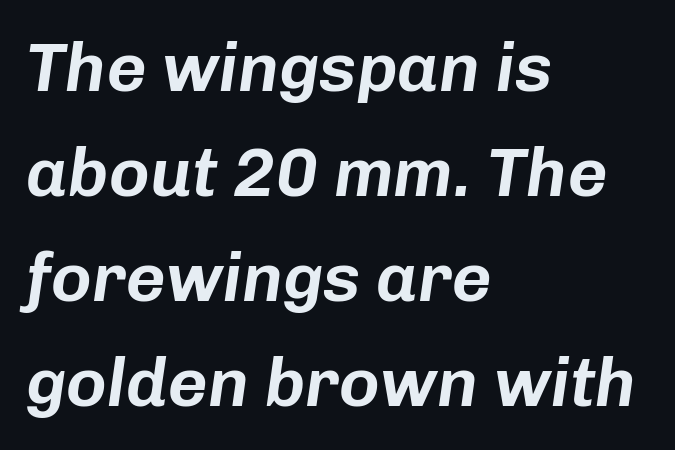
The rendering uses natural spacing where letterforms have individual widths. If you measured baseline to baseline, you'd find a middling distance. Is the letter spacing exaggerated? No — it looks like the ordinary default. Horizontal alignment here is leftward, the default for most running prose.
